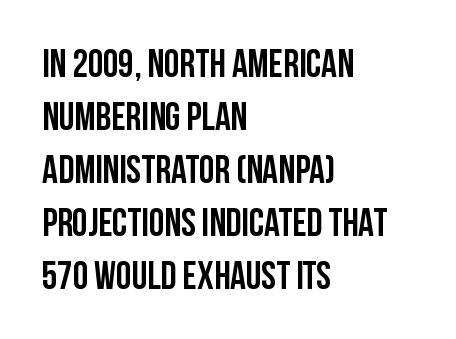
{"serif": "no", "italic": "no", "bold": "yes", "weight": "semibold", "width": "condensed", "stroke_contrast": "low", "x_height": "large", "monospaced": "no", "underline": "no", "align": "left", "line_spacing": "normal", "line_spacing_ratio": 1.36, "letter_spacing": "normal", "letter_spacing_em": 0.0, "glyph_px": 39}
